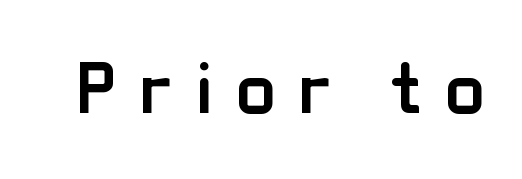
The image shows 73 px semibold sans-serif type, upright; set unusually wide letter spacing (+0.32 em), not underlined; low stroke contrast and a medium x-height.
